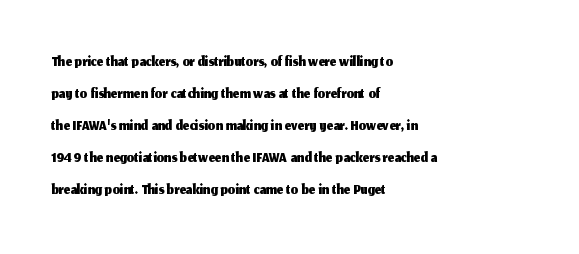
{"italic": "no", "underline": "no", "align": "left", "line_spacing": "normal", "line_spacing_ratio": 1.39, "letter_spacing": "normal", "letter_spacing_em": 0.0, "glyph_px": 23}
